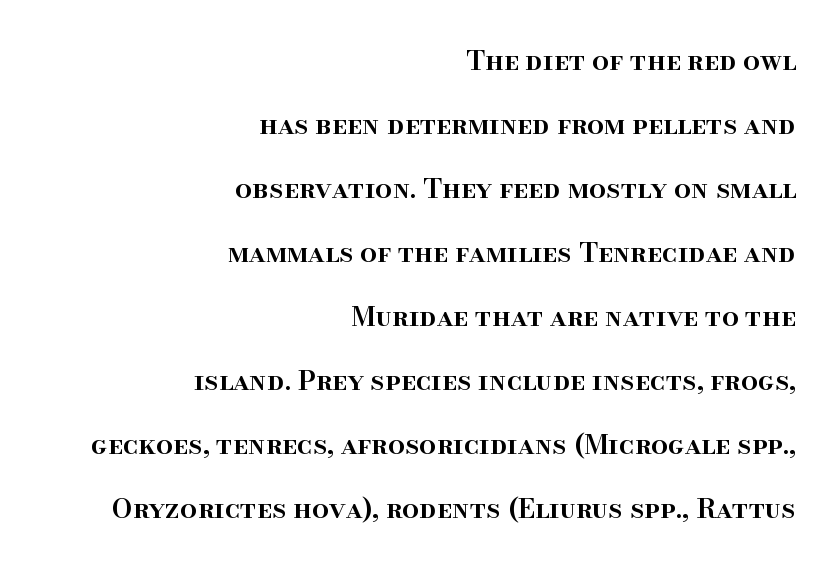
The image shows 27 px text type, upright; set right-aligned, loose line spacing (2.37x), normal letter spacing, not underlined.
